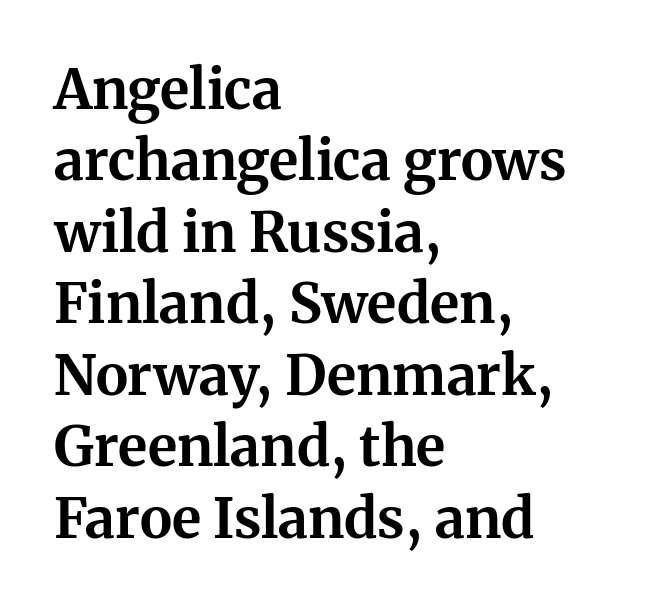
The image shows 55 px bold serif type, upright; set left-aligned, normal line spacing (1.3x), normal letter spacing, not underlined; medium stroke contrast and a medium x-height.
